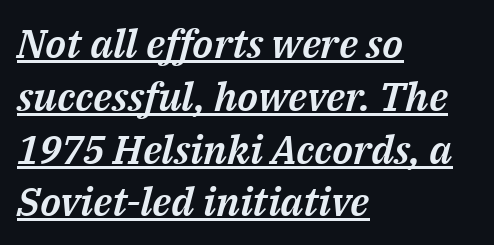
The rendering uses a moderate line-height, typical for paragraphs. Observe the lean: these are italic letterforms. Students, observe the line beneath the letters — that is underlining. The letters advance in unequal steps, a hallmark of proportional type.
